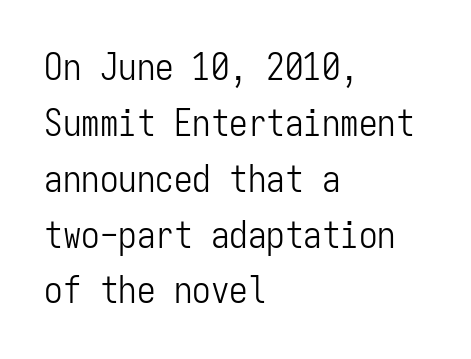
The image shows 37 px light, condensed sans-serif type, upright, monospaced; set left-aligned, normal line spacing (1.51x), normal letter spacing, not underlined; low stroke contrast and a medium x-height.
